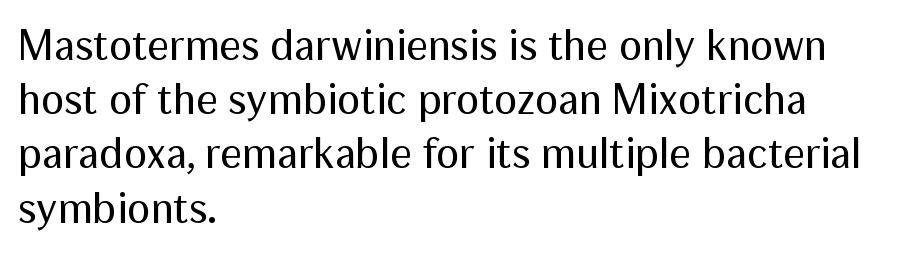
The image shows 43 px regular-weight sans-serif type, upright; set left-aligned, normal line spacing (1.26x), normal letter spacing, not underlined; medium stroke contrast and a medium x-height.
